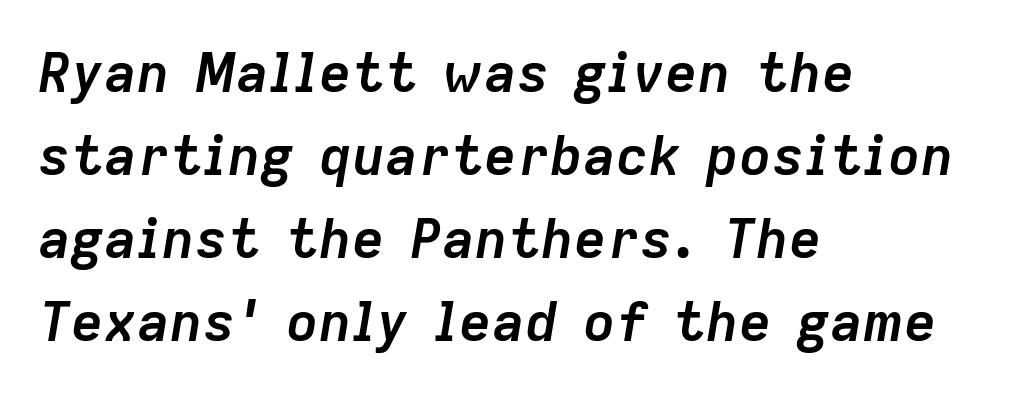
A typesetter would call this leading conventional body-copy spacing. The rag falls on the right side of this text block. Each glyph is drawn with heavy, bold strokes. The gap between lines stays unmarked. How are the letters spaced? Ordinarily, with no added tracking. This sample has the flowing, uneven cadence of proportional lettering.
